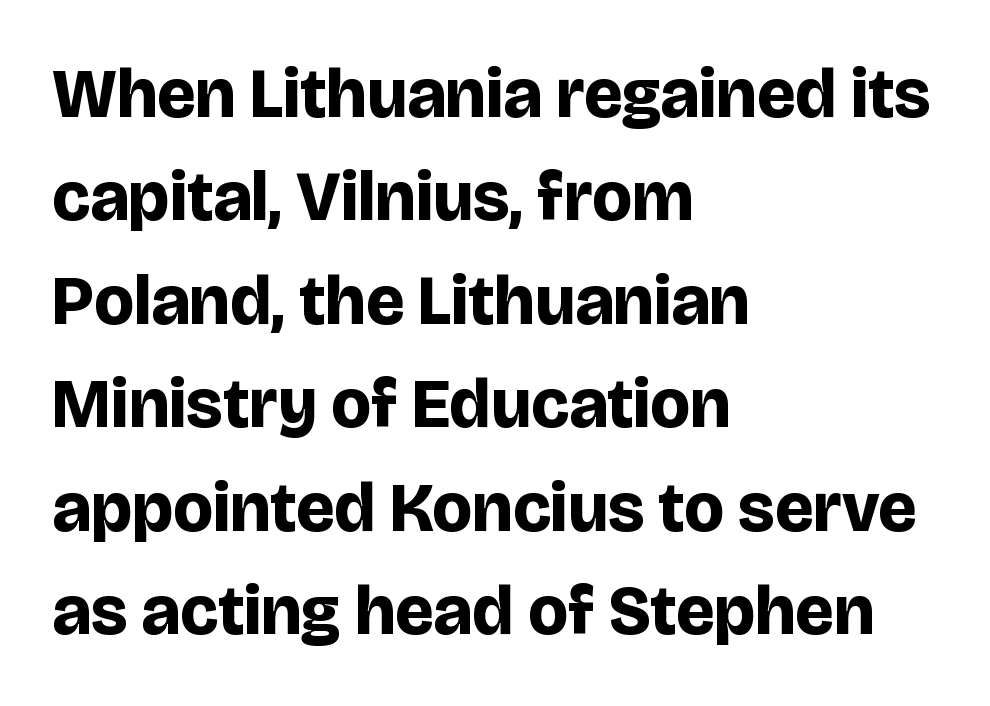
{"serif": "no", "italic": "no", "bold": "yes", "weight": "bold", "width": "normal", "stroke_contrast": "low", "x_height": "large", "monospaced": "no", "underline": "no", "align": "left", "line_spacing": "normal", "line_spacing_ratio": 1.5, "letter_spacing": "normal", "letter_spacing_em": 0.0, "glyph_px": 69}
